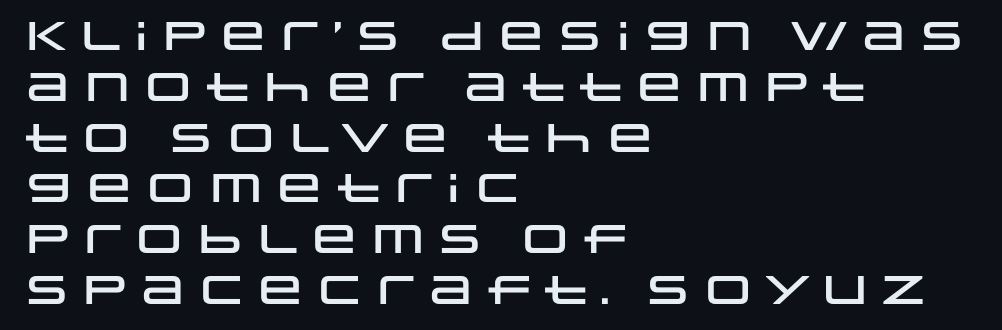
Do the letters lean? They stand straight. The letters advance in unequal steps, a hallmark of proportional type. Plain, unruled lines of type. These lines sit exactly where default settings would place them. Students, note that the glyphs here touch the page at normal intervals. Observe the absence of serifs on each vertical stroke in this sample.
